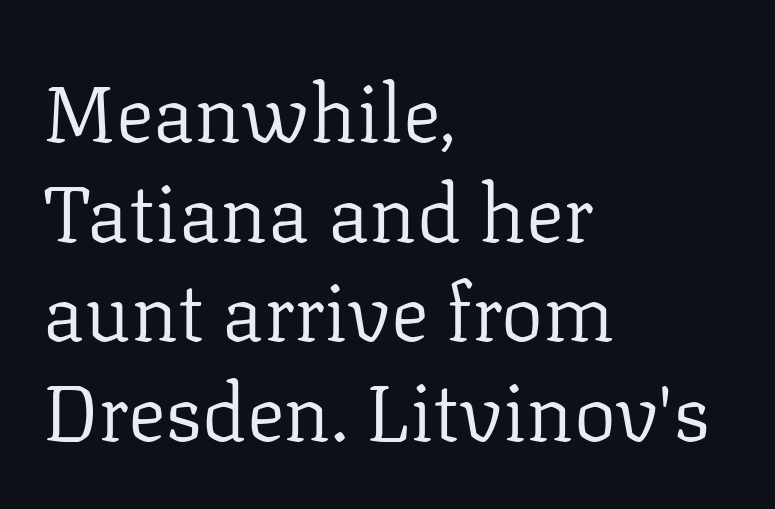
{"serif": "yes", "italic": "no", "bold": "no", "weight": "regular", "width": "normal", "stroke_contrast": "low", "x_height": "medium", "monospaced": "no", "underline": "no", "align": "left", "line_spacing": "normal", "line_spacing_ratio": 1.26, "letter_spacing": "normal", "letter_spacing_em": 0.0, "glyph_px": 79}
